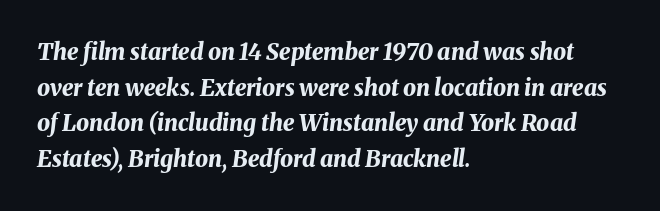
The face used here is rendered with its standard letterfit. Lines of text with bare space underneath. The characters look thick and weighty, a clear bold. Line beginnings align vertically; line endings do not. The rows are spaced the way most documents space them.
